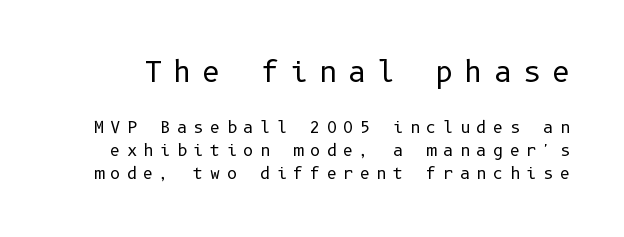
The lettering holds an erect, upright posture throughout. Regarding serifs, this sample does without them. Vertically, the passage feels balanced, rows spaced as you'd expect. Nobody drew a line under any word here. The passage shown begins with its larger block and ends with its smaller one.
